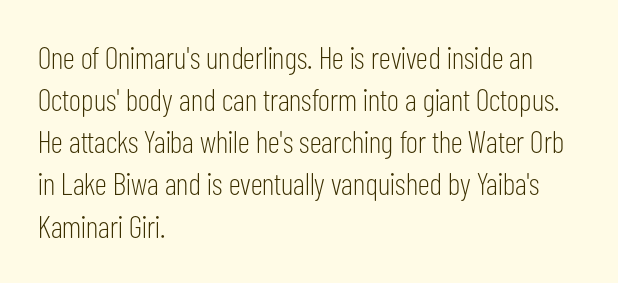
The image shows 31 px light, condensed sans-serif type, upright; set left-aligned, normal line spacing (1.36x), normal letter spacing, not underlined; low stroke contrast and a medium x-height.
